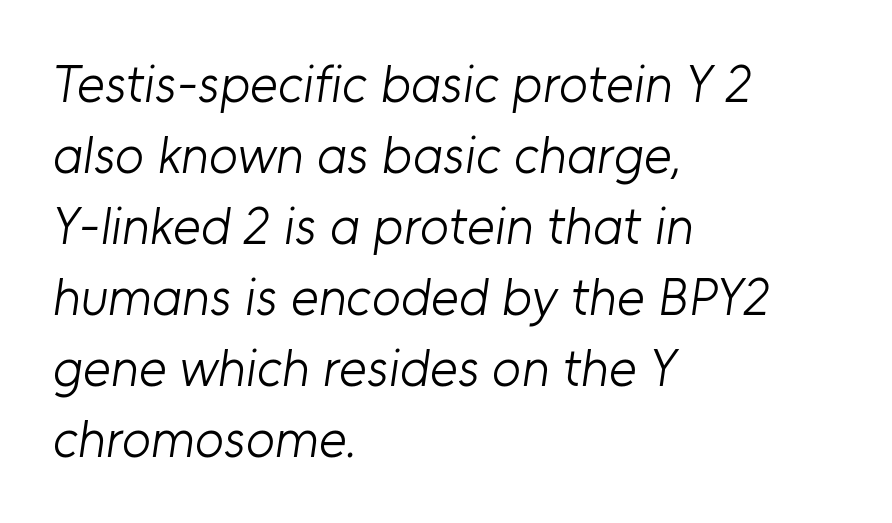
The image shows 53 px light sans-serif type; set left-aligned, normal line spacing (1.34x), normal letter spacing, not underlined; low stroke contrast and a medium x-height.
